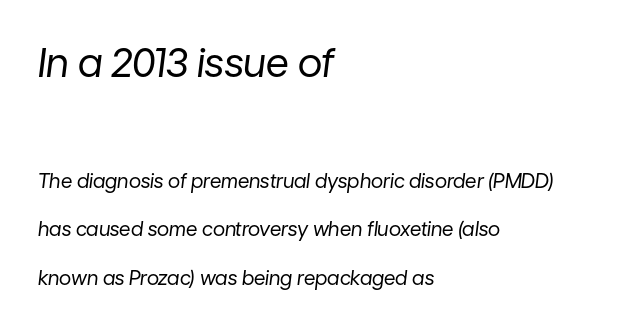
The image shows 40 px regular-weight type, italic (leaning right); set left-aligned, loose line spacing (2.44x), normal letter spacing, not underlined; the first (top) block is 2.0x larger; low stroke contrast and a medium x-height.
